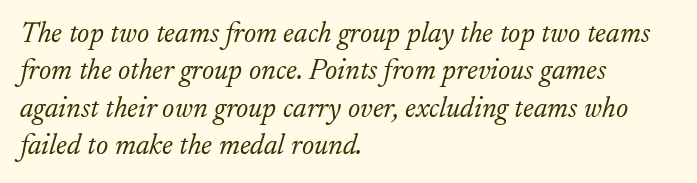
Vertically, the passage feels balanced, rows spaced as you'd expect. There's an unmistakable incline to the writing here. The glyphs in this specimen are seriffed. The passage shown is typed in a proportional face where columns would drift. The area under the type is left untouched.
